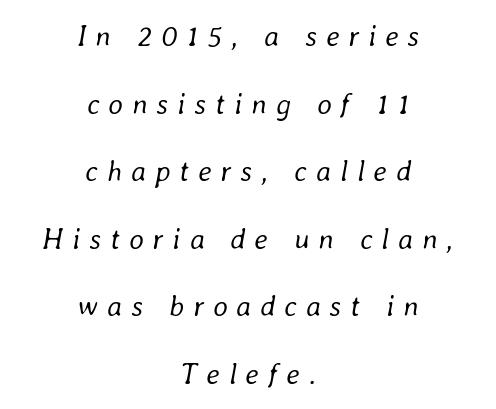
{"italic": "yes", "lean": "right", "slant_degrees": 8, "bold": "no", "weight": "regular", "width": "normal", "stroke_contrast": "low", "x_height": "medium", "monospaced": "no", "underline": "no", "align": "center", "line_spacing": "loose", "line_spacing_ratio": 2.33, "letter_spacing": "wide", "letter_spacing_em": 0.31, "glyph_px": 29}
